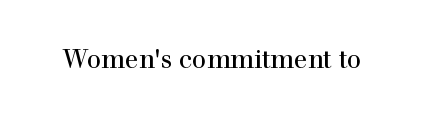
The image shows 25 px text type, upright; set normal letter spacing, not underlined.
